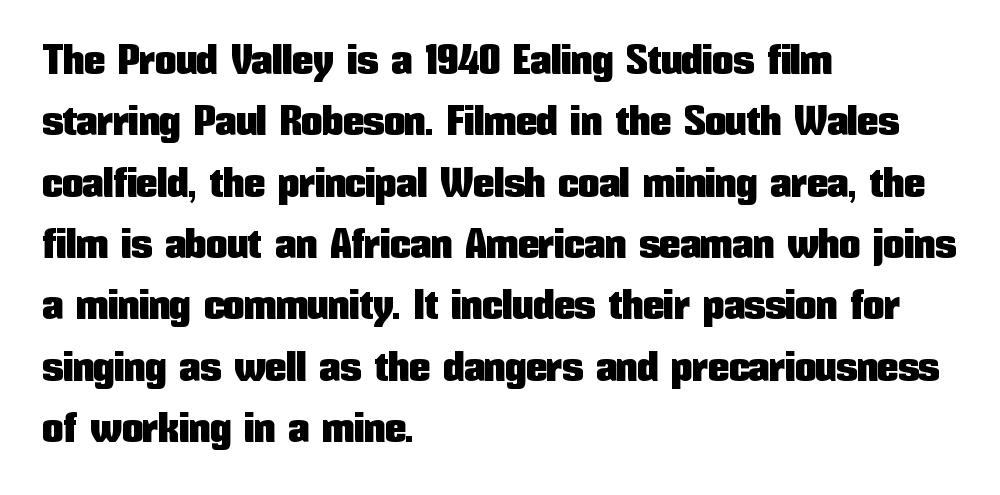
The image shows 42 px condensed sans-serif type, upright; set left-aligned, normal line spacing (1.46x), normal letter spacing, not underlined; low stroke contrast and a medium x-height.
